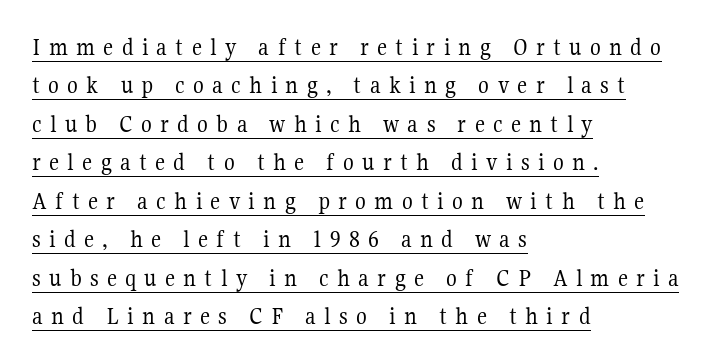
{"italic": "no", "bold": "no", "underline": "yes", "align": "left", "line_spacing": "normal", "line_spacing_ratio": 1.54, "letter_spacing": "wide", "letter_spacing_em": 0.33, "glyph_px": 25}
